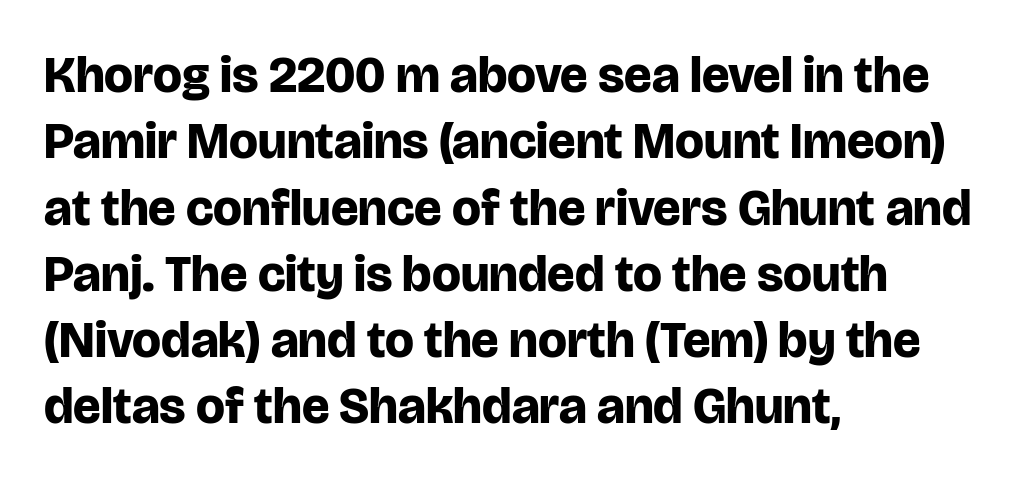
{"serif": "no", "italic": "no", "bold": "yes", "weight": "bold", "width": "normal", "stroke_contrast": "low", "x_height": "large", "monospaced": "no", "underline": "no", "align": "left", "line_spacing": "normal", "line_spacing_ratio": 1.3, "letter_spacing": "normal", "letter_spacing_em": 0.0, "glyph_px": 51}
